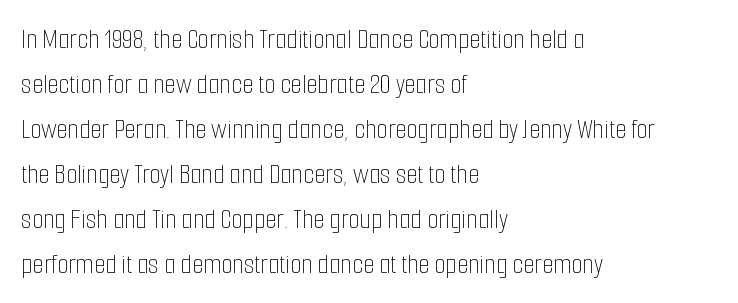
No extra ink here — the face is not bold. Line spacing here is normal. The rendering anchors every line to the left-hand side. Any mark beneath the type? The region is blank.
